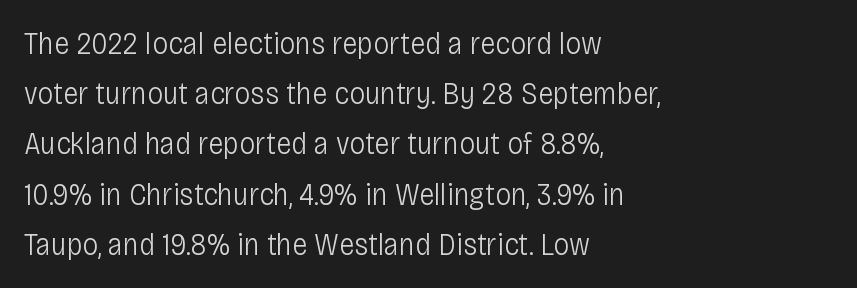
{"serif": "no", "italic": "no", "bold": "no", "weight": "light", "width": "condensed", "stroke_contrast": "low", "x_height": "large", "monospaced": "no", "underline": "no", "align": "left", "line_spacing": "normal", "line_spacing_ratio": 1.57, "letter_spacing": "normal", "letter_spacing_em": 0.0, "glyph_px": 32}
